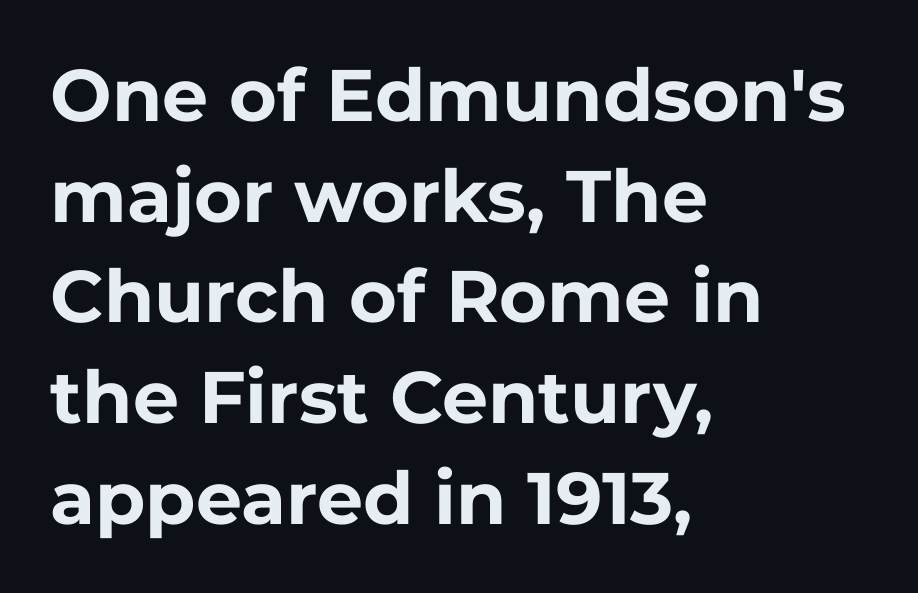
{"serif": "no", "italic": "no", "bold": "yes", "weight": "bold", "width": "normal", "stroke_contrast": "low", "x_height": "medium", "monospaced": "no", "underline": "no", "align": "left", "line_spacing": "normal", "line_spacing_ratio": 1.38, "letter_spacing": "normal", "letter_spacing_em": 0.0, "glyph_px": 73}
